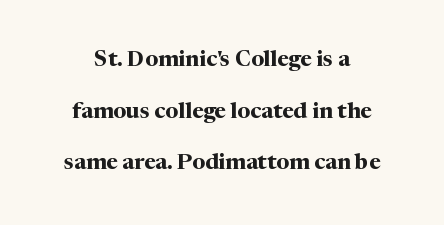
Q: Is the text bold? A: Yes.
Q: Is the text italic (slanted)? A: No, it is upright.
Q: Is the text underlined? A: No.
Q: Is the spacing between letters normal or unusually wide? A: Normal.
Q: Is the spacing between lines tight, normal or loose? A: Loose.
